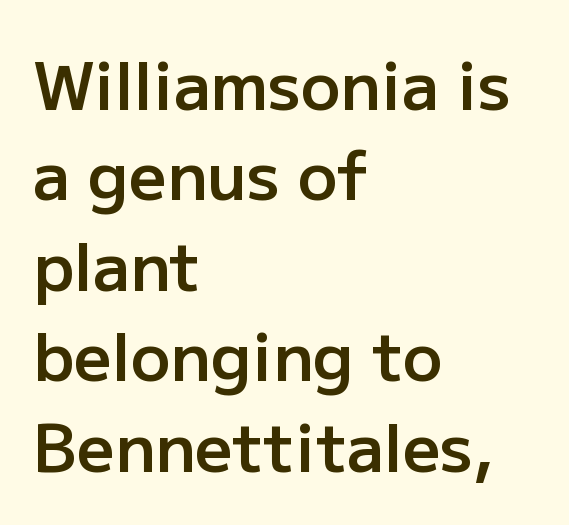
The image shows 66 px semibold sans-serif type, upright; set left-aligned, normal line spacing (1.37x), normal letter spacing, not underlined; low stroke contrast and a medium x-height.
